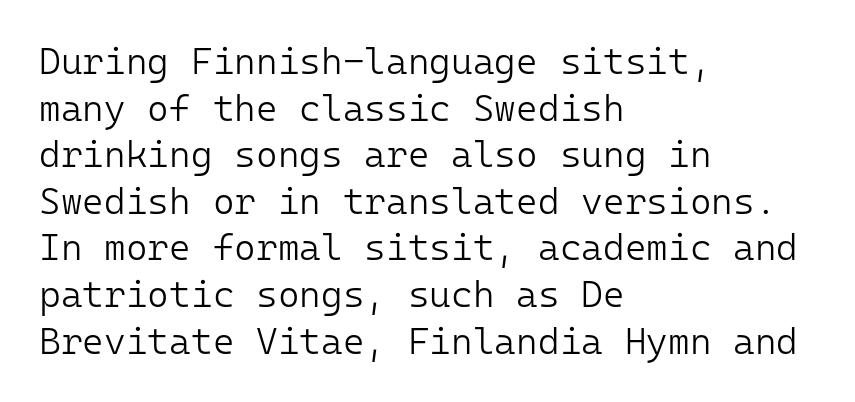
The image shows 37 px light sans-serif type, upright, monospaced; set left-aligned, normal line spacing (1.26x), normal letter spacing, not underlined; low stroke contrast and a medium x-height.
